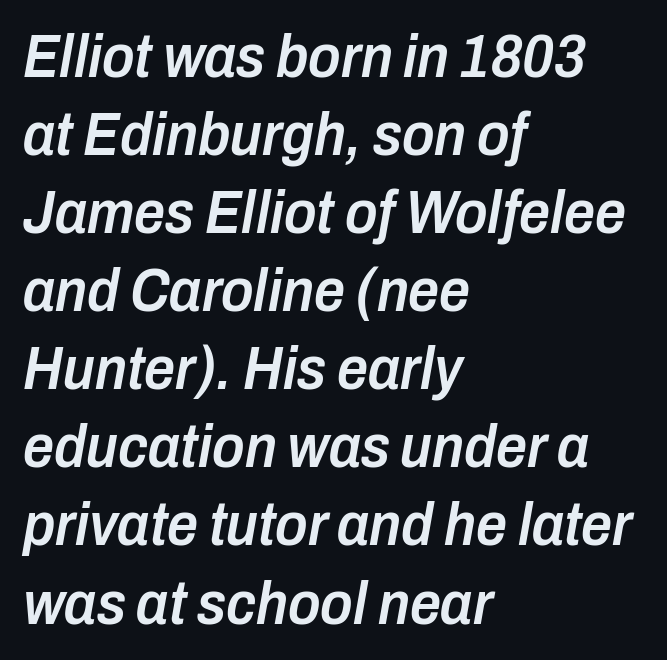
{"italic": "yes", "lean": "right", "slant_degrees": 10, "bold": "semi", "weight": "semibold", "width": "condensed", "stroke_contrast": "low", "x_height": "medium", "monospaced": "no", "underline": "no", "align": "left", "line_spacing": "normal", "line_spacing_ratio": 1.28, "letter_spacing": "normal", "letter_spacing_em": 0.0, "glyph_px": 61}
